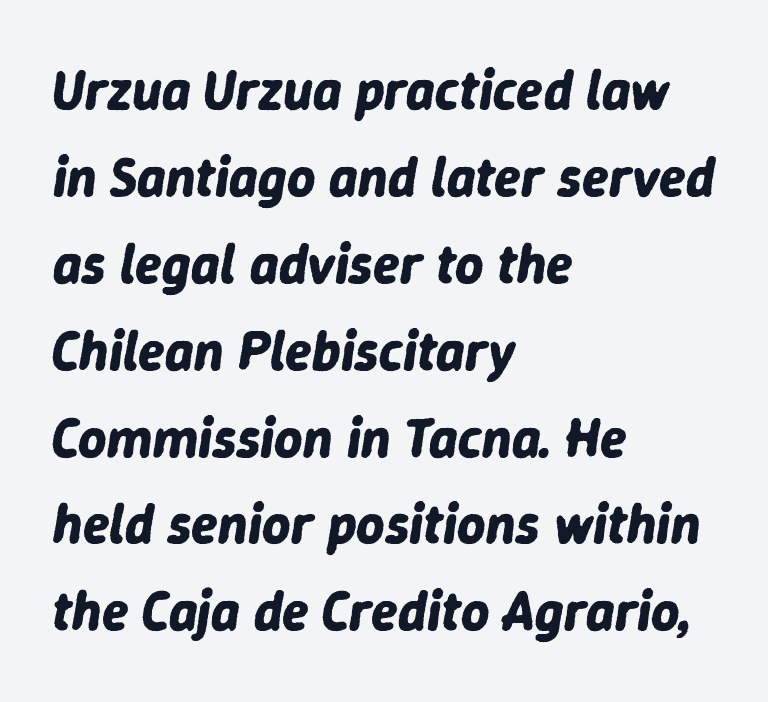
{"italic": "yes", "lean": "right", "slant_degrees": 9, "bold": "yes", "weight": "bold", "width": "normal", "stroke_contrast": "low", "x_height": "medium", "monospaced": "no", "underline": "no", "align": "left", "line_spacing": "normal", "line_spacing_ratio": 1.58, "letter_spacing": "normal", "letter_spacing_em": 0.0, "glyph_px": 55}
